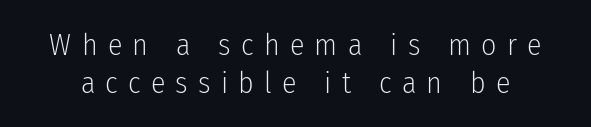
The image shows 30 px light, condensed sans-serif type, upright; set normal line spacing (1.26x), unusually wide letter spacing (+0.34 em), not underlined; low stroke contrast and a medium x-height.
